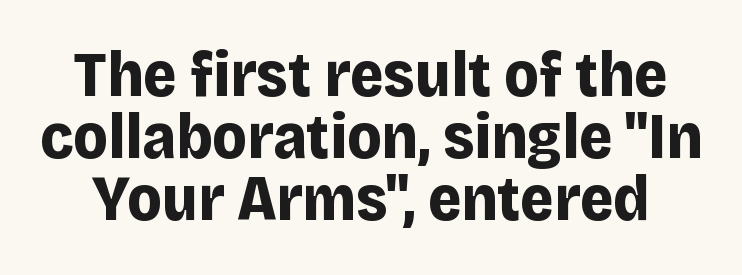
Q: Is the text bold? A: Yes.
Q: Is the text italic (slanted)? A: No, it is upright.
Q: Is the typeface a serif or a sans-serif typeface? A: Sans-serif.
Q: Is the text underlined? A: No.
Q: Is the spacing between letters normal or unusually wide? A: Normal.
Q: Is the spacing between lines tight, normal or loose? A: Tight.
Q: Width (condensed, normal, or wide)? A: Normal.
Q: Stroke contrast? A: Low.
Q: x-height? A: Large.
Q: Monospaced? A: No.
